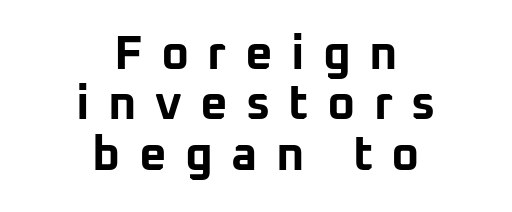
Q: Is the text bold? A: Yes.
Q: Is the text italic (slanted)? A: No, it is upright.
Q: Is the typeface a serif or a sans-serif typeface? A: Sans-serif.
Q: Is the text underlined? A: No.
Q: How is the paragraph aligned? A: Centered.
Q: Is the spacing between letters normal or unusually wide? A: Unusually wide.
Q: Is the spacing between lines tight, normal or loose? A: Tight.
Q: Width (condensed, normal, or wide)? A: Normal.
Q: Stroke contrast? A: Low.
Q: x-height? A: Medium.
Q: Monospaced? A: No.
